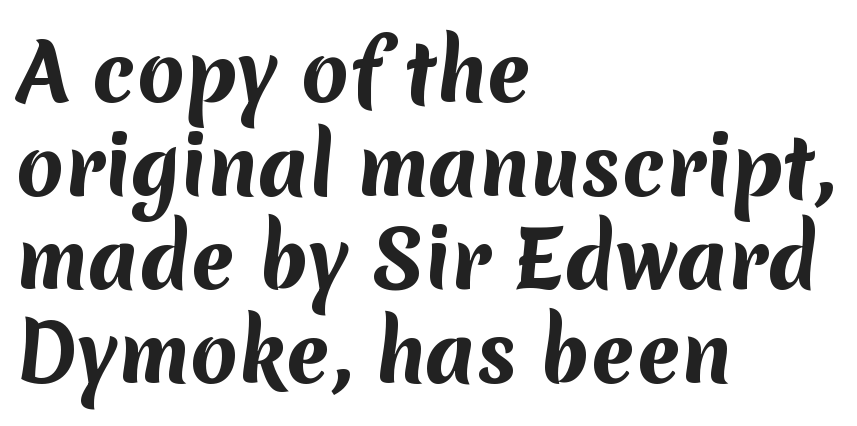
{"serif": "no", "bold": "yes", "weight": "bold", "width": "normal", "stroke_contrast": "medium", "x_height": "medium", "monospaced": "no", "underline": "no", "align": "left", "line_spacing_ratio": 1.2, "letter_spacing": "normal", "letter_spacing_em": 0.0, "glyph_px": 78}
